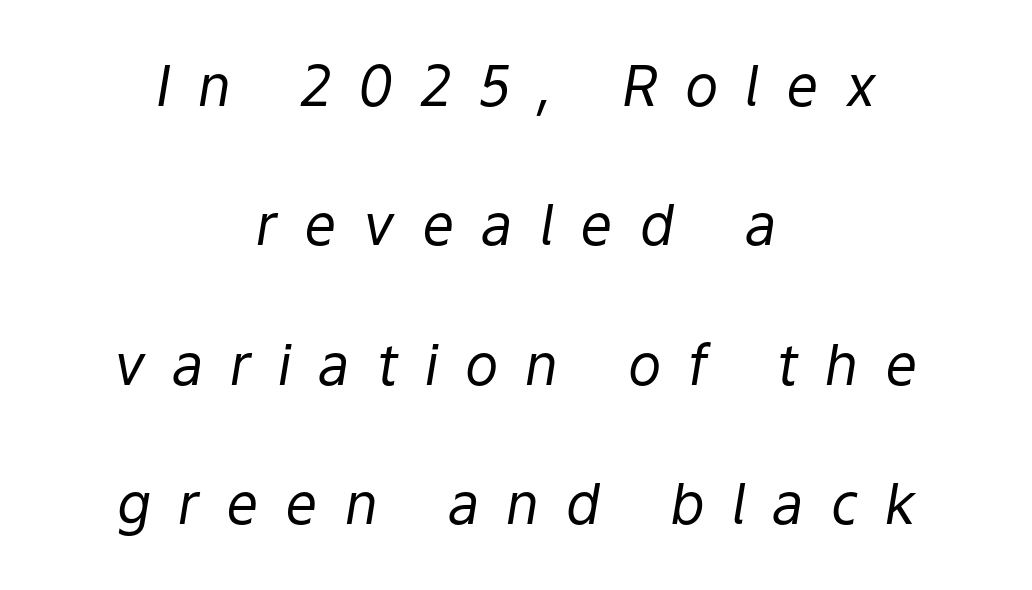
The image shows 56 px regular-weight type, italic (leaning right); set centered, loose line spacing (2.49x), unusually wide letter spacing (+0.48 em), not underlined; low stroke contrast and a medium x-height.
